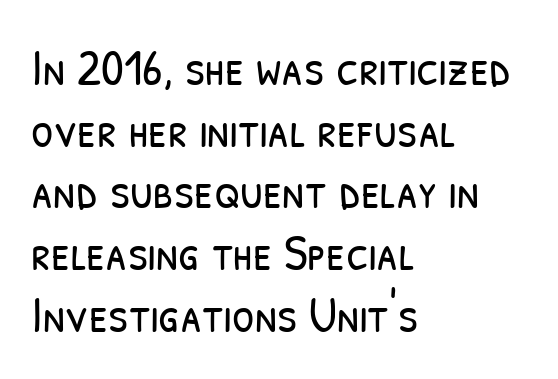
The image shows 51 px light, condensed sans-serif type; set left-aligned, line spacing 1.21x, normal letter spacing, not underlined; low stroke contrast and a medium x-height.
